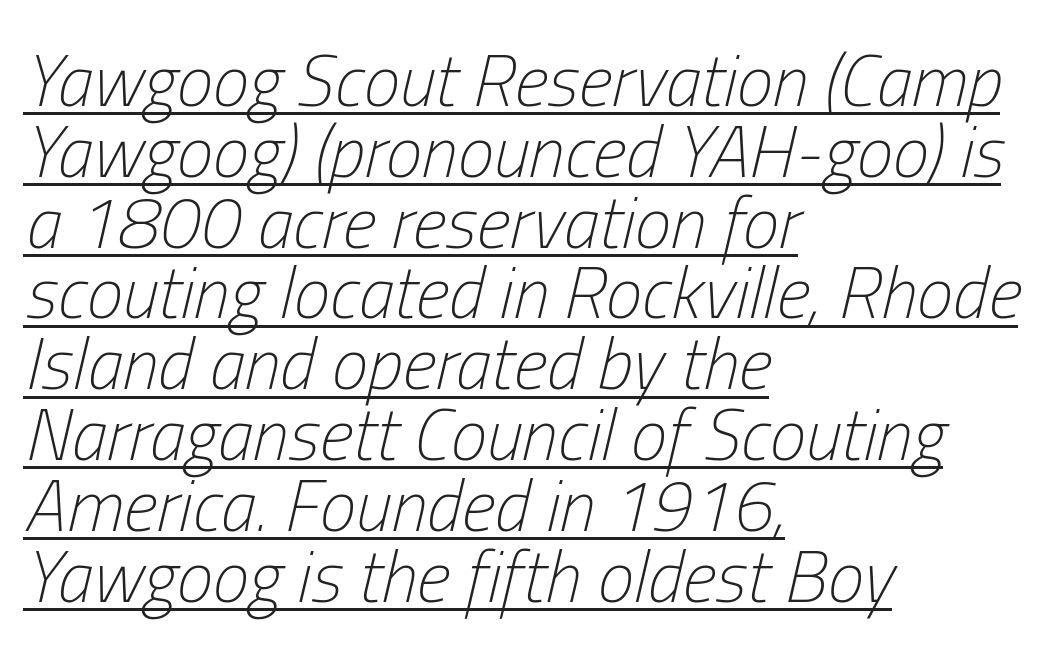
Q: Is the text bold? A: No.
Q: Is the text italic (slanted)? A: Yes, it leans right by about 13 degrees.
Q: Is the text underlined? A: Yes.
Q: How is the paragraph aligned? A: Left-aligned.
Q: Is the spacing between letters normal or unusually wide? A: Normal.
Q: Is the spacing between lines tight, normal or loose? A: Tight.
Q: Width (condensed, normal, or wide)? A: Condensed.
Q: Stroke contrast? A: Low.
Q: x-height? A: Medium.
Q: Monospaced? A: No.
